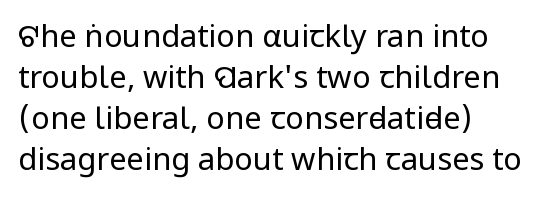
The image shows 31 px regular-weight, condensed sans-serif type, upright; set left-aligned, normal line spacing (1.32x), normal letter spacing, not underlined; low stroke contrast and a large x-height.
